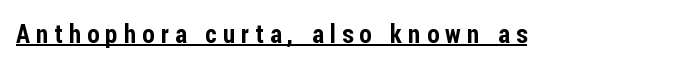
The image shows 25 px text type, upright; set unusually wide letter spacing (+0.25 em), underlined.
